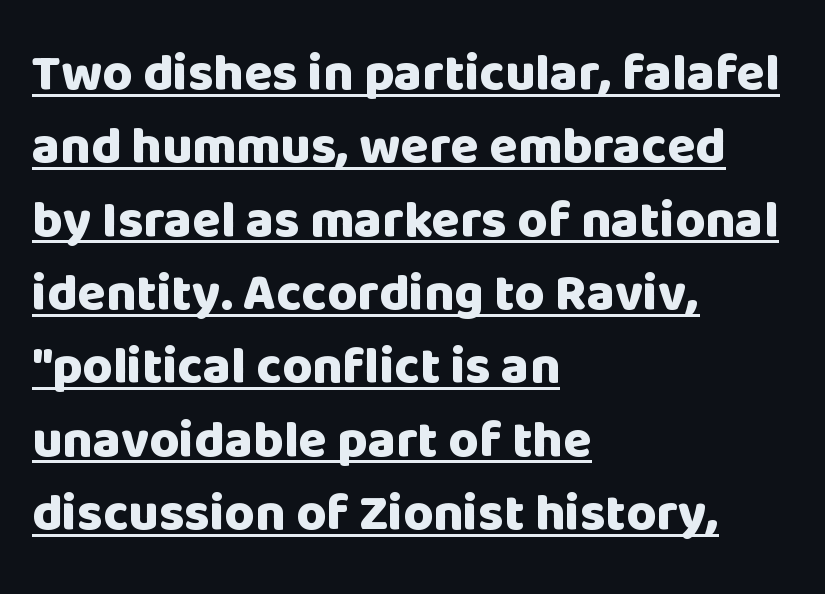
The image shows 52 px heavy sans-serif type, upright; set left-aligned, normal line spacing (1.41x), normal letter spacing, underlined; low stroke contrast and a large x-height.
